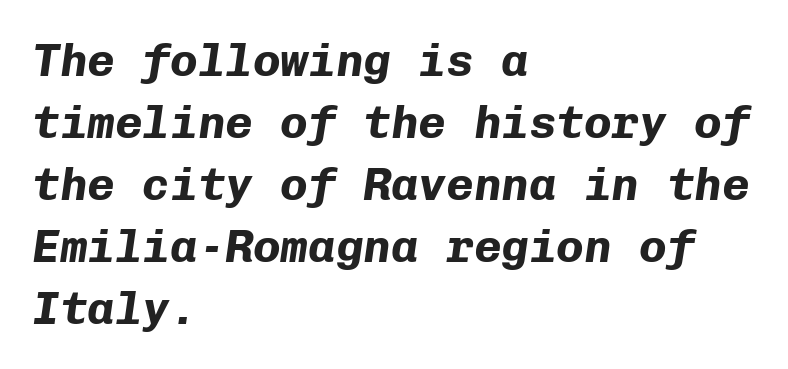
Is this a fixed-width face? Yes — each glyph sits in an identical cell. Honestly, the letter spacing is just normal — you wouldn't notice it. The passage shown is emphatically bold. The glyphs look as if they've been sheared to an angle. Rule under the text: the space is simply empty.
